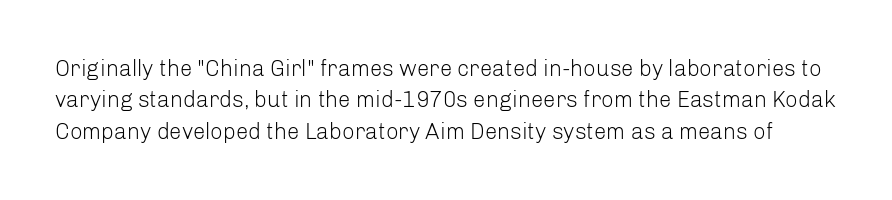
The image shows 22 px text type, upright; set normal line spacing (1.43x), normal letter spacing, not underlined.
